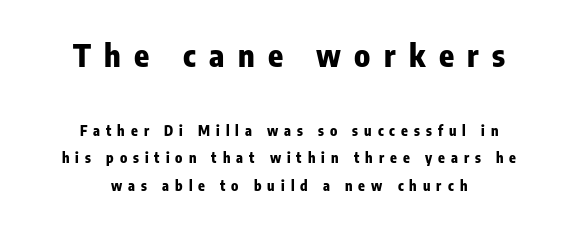
The letters advance in unequal steps, a hallmark of proportional type. A student would call this center alignment; a typographer would say set centered. What stands out about the letter spacing? Its width — letters are far apart. Reading top to bottom, the characters get smaller at the block break. Heavy, bold letterforms.
